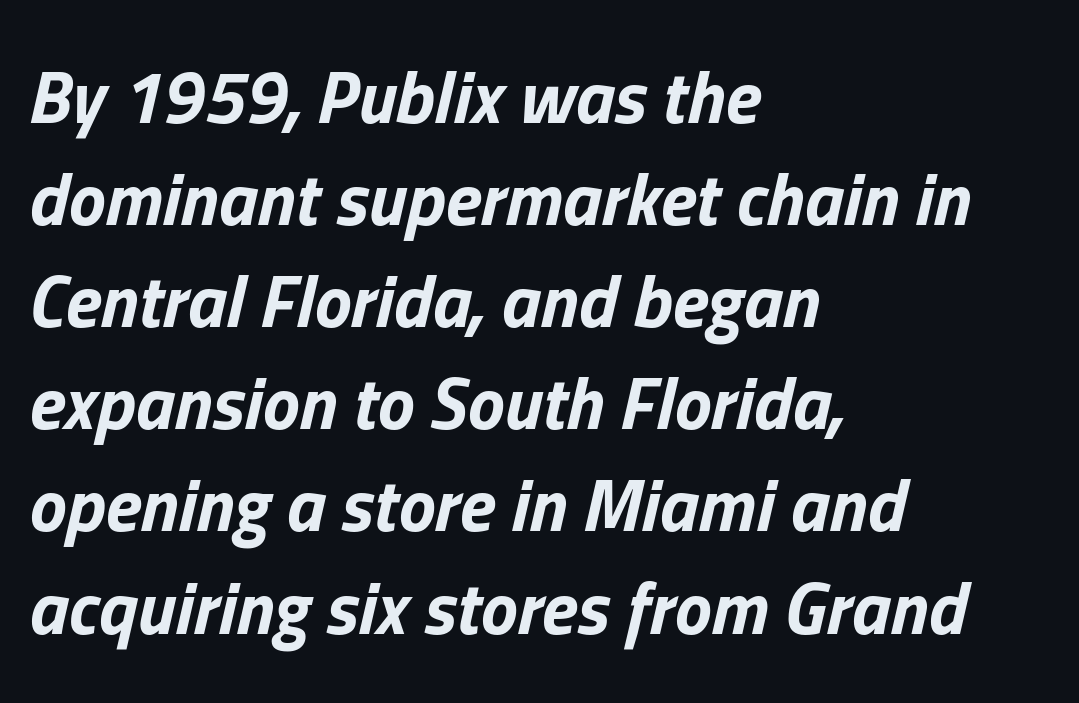
You could not count columns in this text — the font is proportionally spaced. The passage shown has conventional tracking throughout. The leading is moderate, giving the passage an even texture. A bare baseline throughout the passage. Line starts are locked; line ends wander. Does the lettering tilt? It does — this is italic.
